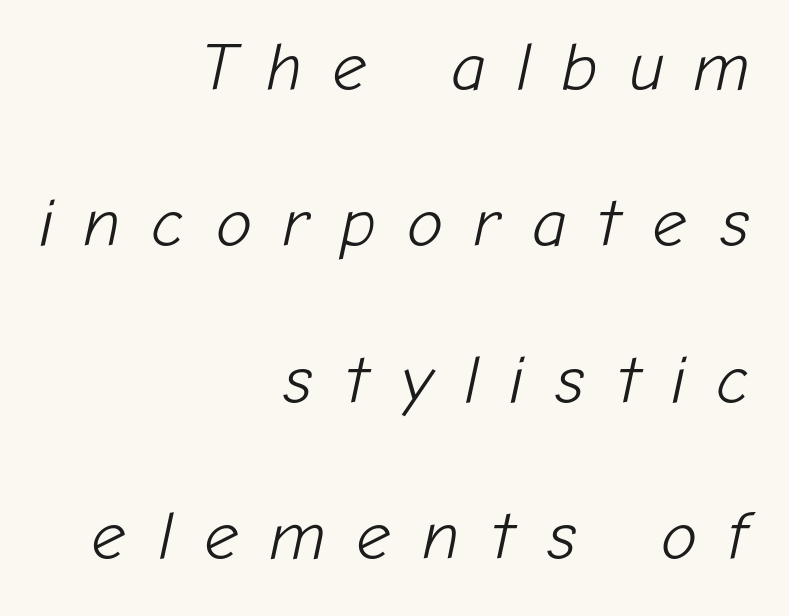
{"italic": "yes", "lean": "right", "slant_degrees": 12, "bold": "no", "weight": "light", "width": "normal", "stroke_contrast": "low", "x_height": "medium", "monospaced": "no", "underline": "no", "align": "right", "line_spacing": "loose", "line_spacing_ratio": 2.3, "letter_spacing": "wide", "letter_spacing_em": 0.45, "glyph_px": 68}
